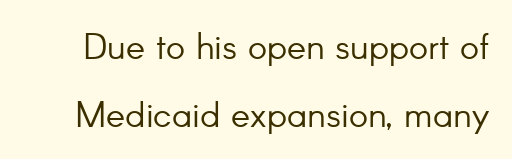
Is the type heavy? It reads as light-to-regular instead. The words here are not underlined. Think of a printed novel: that variable character pitch is what you see here. The typography opts for an upright posture over an oblique one. Does extra space separate the letters? No, they use regular spacing.
